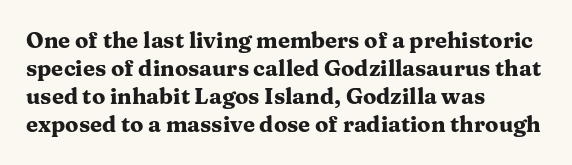
The image shows 22 px bold type, upright; set left-aligned, normal line spacing (1.28x), normal letter spacing, not underlined.
